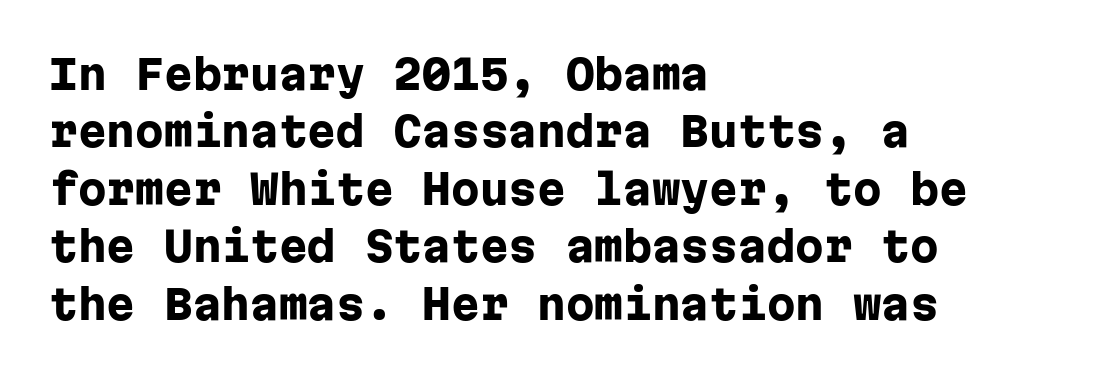
Tracking value appears to be zero — textbook default spacing. These lines are set flush left with a ragged right edge. Underlining? Definitely not there. Quick note: interline space is typical.
